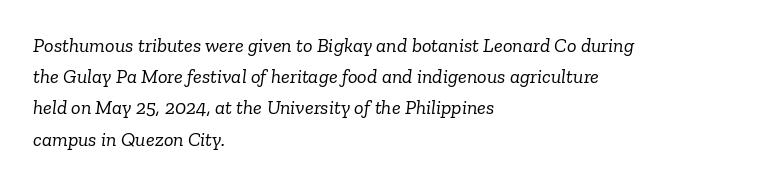
{"italic": "yes", "lean": "right", "slant_degrees": 6, "bold": "no", "underline": "no", "align": "left", "line_spacing": "normal", "line_spacing_ratio": 1.56, "letter_spacing": "normal", "letter_spacing_em": 0.0, "glyph_px": 20}
